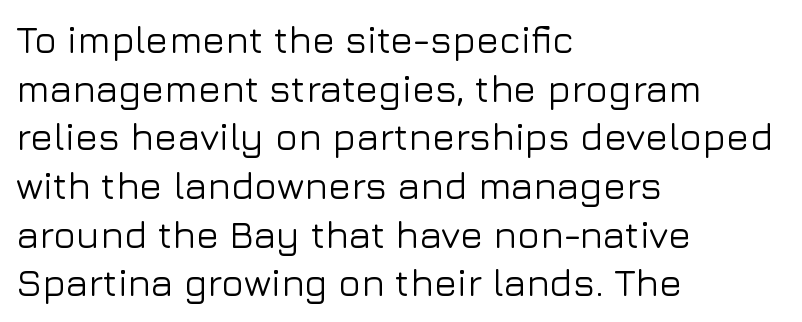
{"serif": "no", "italic": "no", "width": "normal", "stroke_contrast": "low", "x_height": "medium", "monospaced": "no", "underline": "no", "align": "left", "line_spacing": "normal", "line_spacing_ratio": 1.28, "letter_spacing": "normal", "letter_spacing_em": 0.0, "glyph_px": 38}
